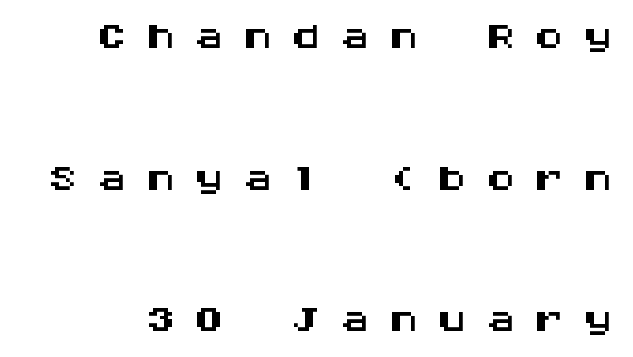
The image shows 60 px wide sans-serif type, upright, monospaced; set loose line spacing (2.36x), unusually wide letter spacing (+0.31 em), not underlined; medium stroke contrast and a large x-height.
